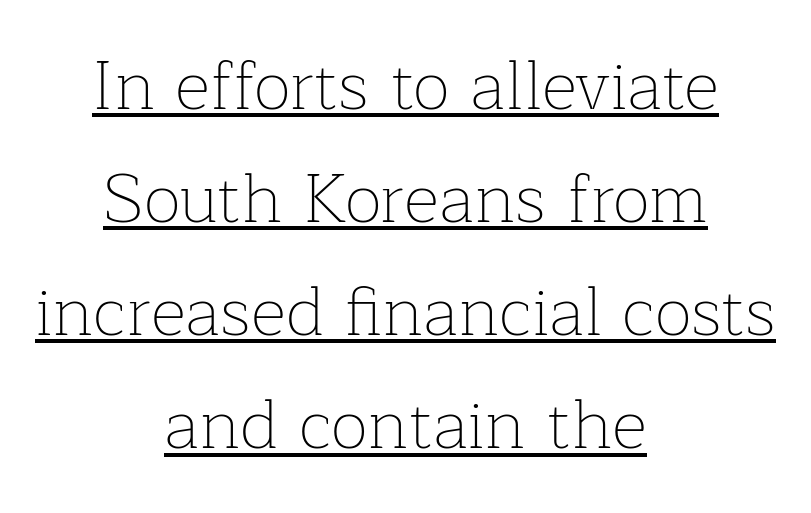
{"serif": "yes", "italic": "no", "bold": "no", "weight": "thin", "width": "normal", "stroke_contrast": "low", "x_height": "medium", "monospaced": "no", "underline": "yes", "align": "center", "line_spacing": "normal", "line_spacing_ratio": 1.64, "letter_spacing": "normal", "letter_spacing_em": 0.0, "glyph_px": 69}
